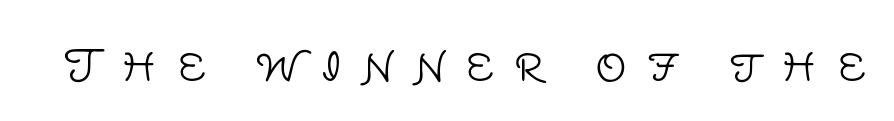
{"serif": "no", "bold": "no", "weight": "light", "width": "normal", "stroke_contrast": "low", "x_height": "large", "monospaced": "no", "underline": "no", "letter_spacing": "wide", "letter_spacing_em": 0.45, "glyph_px": 44}
